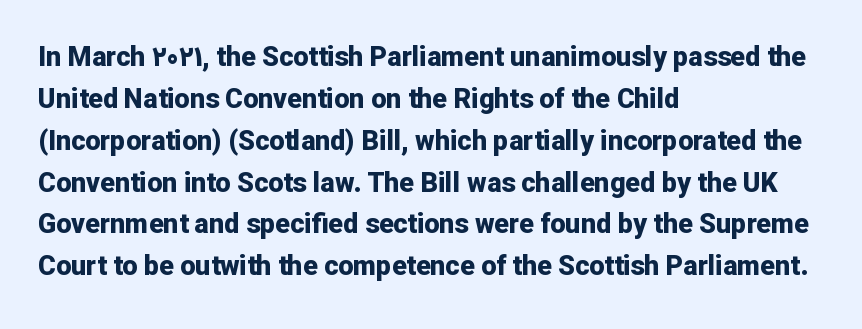
The face used here has the dense, thick strokes of a bold. Students, observe: this is what conventionally led text looks like. Notice how the stems are strictly vertical — no italics here. The setting favours the left margin, as ordinary paragraphs usually do.
